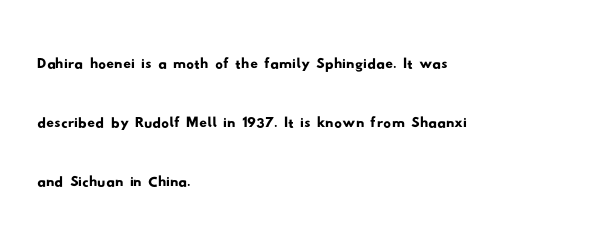
The gaps between neighbouring characters are ordinary and unremarkable. If you measured baseline to baseline, you'd find a middling distance. The glyphs are unaccompanied by any horizontal stroke below them. Layout note: lines flush left.
